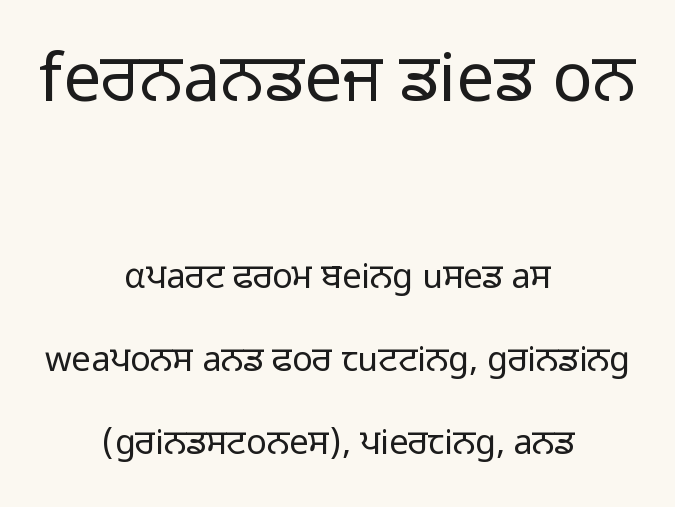
{"serif": "no", "italic": "no", "bold": "no", "weight": "regular", "width": "normal", "stroke_contrast": "low", "x_height": "medium", "monospaced": "no", "underline": "no", "align": "center", "line_spacing": "loose", "line_spacing_ratio": 2.44, "letter_spacing": "normal", "letter_spacing_em": 0.0, "larger_block": "first", "size_ratio": 1.97, "glyph_px": 67}
